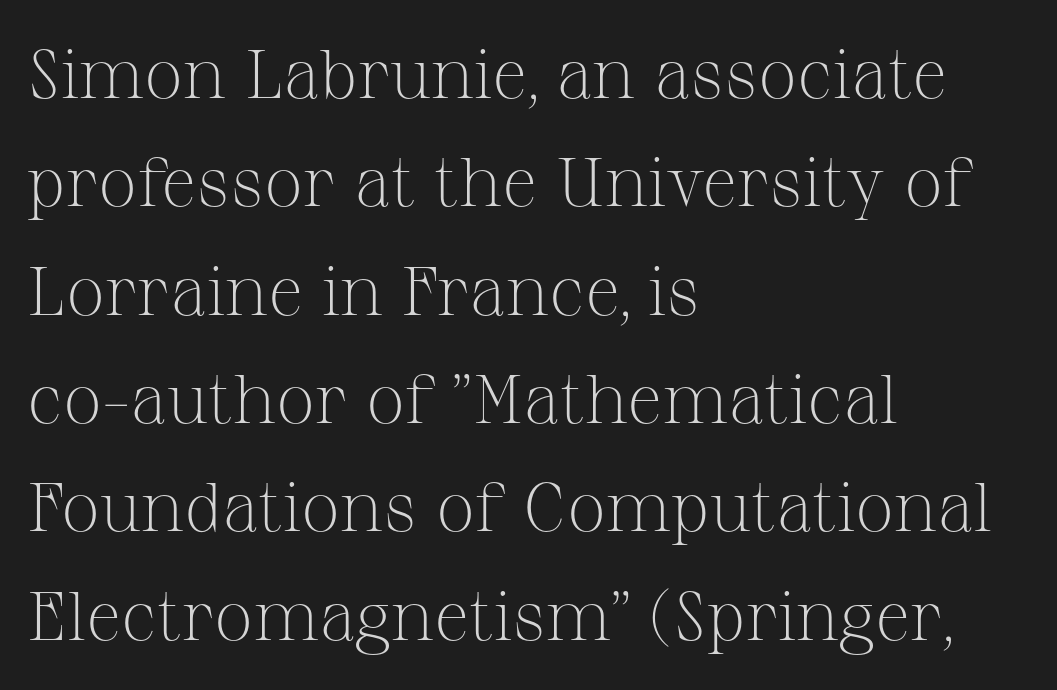
Q: Is the text bold? A: No.
Q: Is the text italic (slanted)? A: No, it is upright.
Q: Is the typeface a serif or a sans-serif typeface? A: Serif.
Q: Is the text underlined? A: No.
Q: How is the paragraph aligned? A: Left-aligned.
Q: Is the spacing between letters normal or unusually wide? A: Normal.
Q: Is the spacing between lines tight, normal or loose? A: Normal.
Q: Width (condensed, normal, or wide)? A: Normal.
Q: Stroke contrast? A: Medium.
Q: x-height? A: Medium.
Q: Monospaced? A: No.
